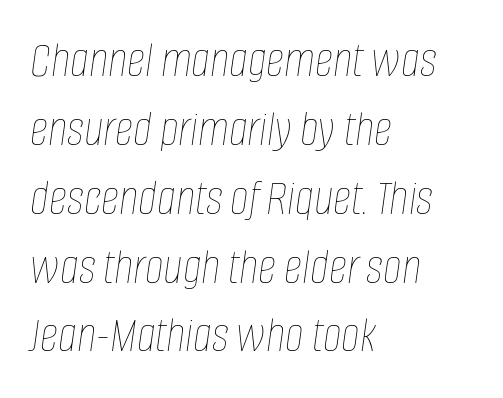
The image shows 51 px thin, condensed type, italic (leaning right); set left-aligned, normal line spacing (1.35x), normal letter spacing, not underlined; low stroke contrast and a large x-height.
